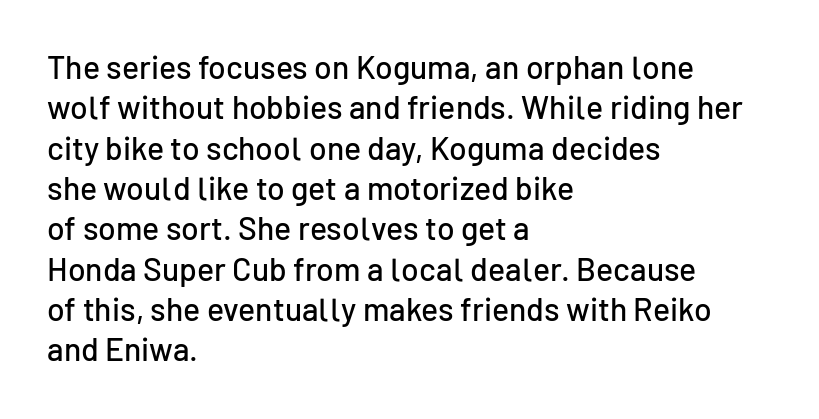
The image shows 32 px sans-serif type, upright; set left-aligned, normal line spacing (1.26x), normal letter spacing, not underlined; low stroke contrast and a medium x-height.
